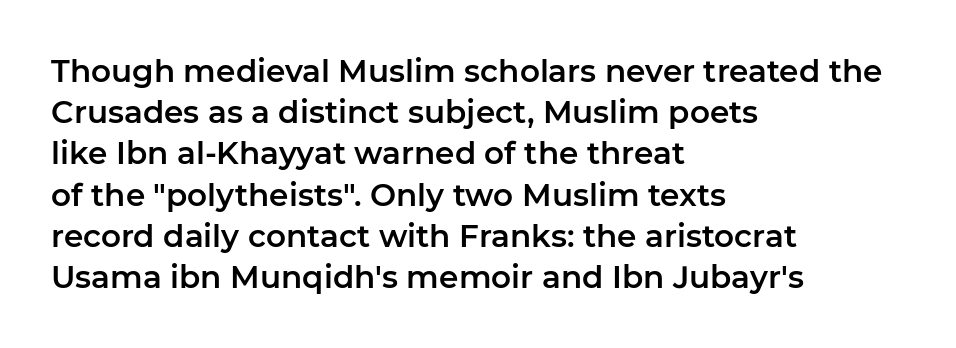
Q: Is the text italic (slanted)? A: No, it is upright.
Q: Is the typeface a serif or a sans-serif typeface? A: Sans-serif.
Q: Is the text underlined? A: No.
Q: How is the paragraph aligned? A: Left-aligned.
Q: Is the spacing between letters normal or unusually wide? A: Normal.
Q: Is the spacing between lines tight, normal or loose? A: Normal.
Q: Width (condensed, normal, or wide)? A: Normal.
Q: Stroke contrast? A: Low.
Q: x-height? A: Medium.
Q: Monospaced? A: No.
